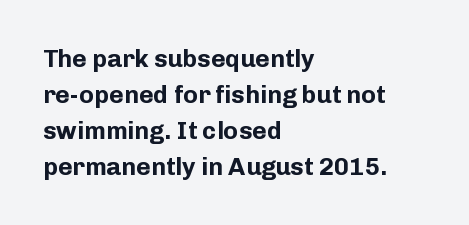
Q: Is the text bold? A: Yes.
Q: Is the text italic (slanted)? A: No, it is upright.
Q: Is the text underlined? A: No.
Q: How is the paragraph aligned? A: Left-aligned.
Q: Is the spacing between letters normal or unusually wide? A: Normal.
Q: Is the spacing between lines tight, normal or loose? A: Normal.
